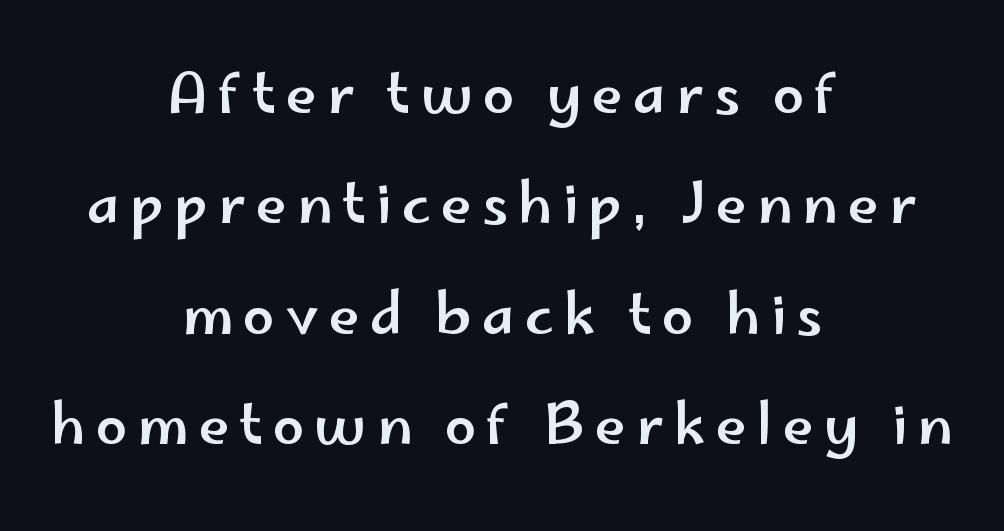
This rendering features lettering with no underline. A typesetter would call this proportional, since set widths differ per character. Casual observation: everything's sitting right in the middle. One glance says open: line gaps are wider than usual. This sample uses an upright cut, with every glyph sitting square on the baseline.
